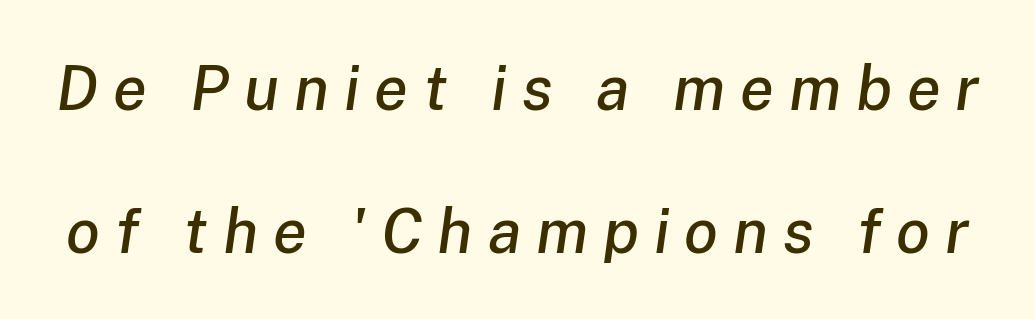
Q: Is the text italic (slanted)? A: Yes, it leans right by about 8 degrees.
Q: Is the text underlined? A: No.
Q: Is the spacing between letters normal or unusually wide? A: Unusually wide.
Q: Is the spacing between lines tight, normal or loose? A: Loose.
Q: Width (condensed, normal, or wide)? A: Normal.
Q: Stroke contrast? A: Low.
Q: x-height? A: Medium.
Q: Monospaced? A: No.
